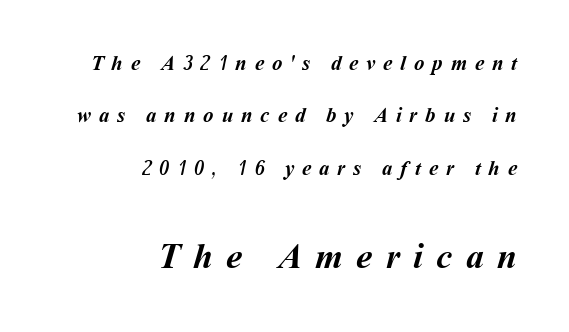
The image shows 36 px semibold type; set right-aligned, loose line spacing (2.49x), unusually wide letter spacing (+0.37 em), not underlined; the second (bottom) block is 1.71x larger; medium stroke contrast and a medium x-height.
